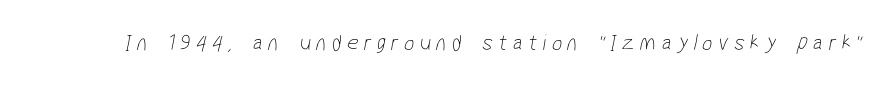
{"bold": "no", "underline": "no", "letter_spacing": "wide", "letter_spacing_em": 0.23, "glyph_px": 23}
